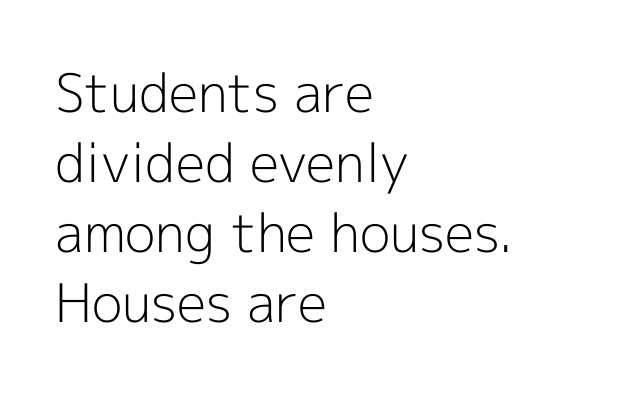
Q: Is the text bold? A: No.
Q: Is the text italic (slanted)? A: No, it is upright.
Q: Is the typeface a serif or a sans-serif typeface? A: Sans-serif.
Q: Is the text underlined? A: No.
Q: How is the paragraph aligned? A: Left-aligned.
Q: Is the spacing between letters normal or unusually wide? A: Normal.
Q: Is the spacing between lines tight, normal or loose? A: Normal.
Q: Width (condensed, normal, or wide)? A: Normal.
Q: x-height? A: Medium.
Q: Monospaced? A: No.
